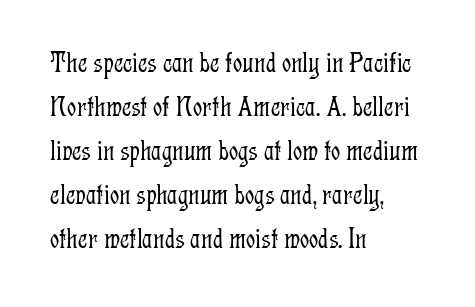
{"serif": "yes", "italic": "no", "bold": "no", "weight": "light", "width": "condensed", "stroke_contrast": "low", "x_height": "medium", "monospaced": "no", "underline": "no", "align": "left", "line_spacing": "normal", "line_spacing_ratio": 1.52, "letter_spacing": "normal", "letter_spacing_em": 0.0, "glyph_px": 29}
